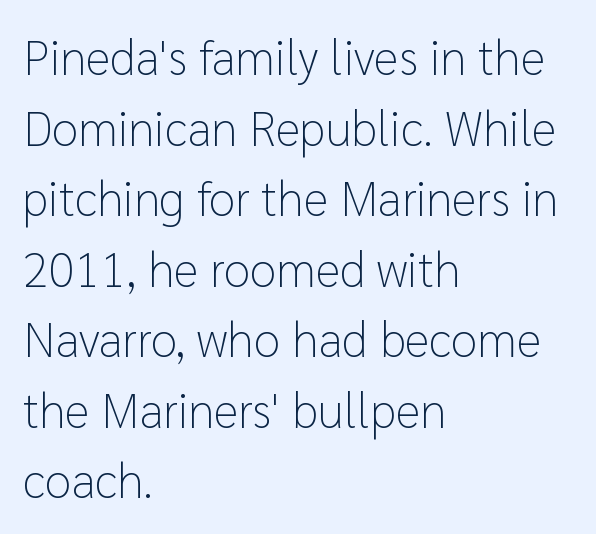
{"serif": "no", "italic": "no", "bold": "no", "weight": "light", "width": "normal", "stroke_contrast": "low", "x_height": "medium", "monospaced": "no", "underline": "no", "align": "left", "line_spacing": "normal", "line_spacing_ratio": 1.47, "letter_spacing": "normal", "letter_spacing_em": 0.0, "glyph_px": 48}
